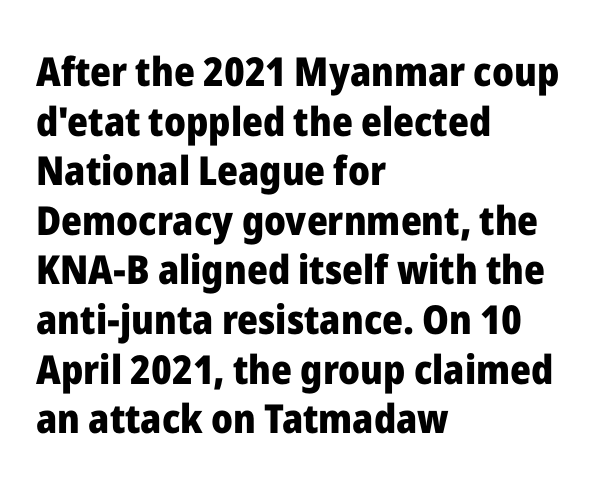
The foot of each line stays bare and open. Style check: upright. A dark, heavy texture on the line: the type is bold. Short and long lines alike share a common starting point at left.
